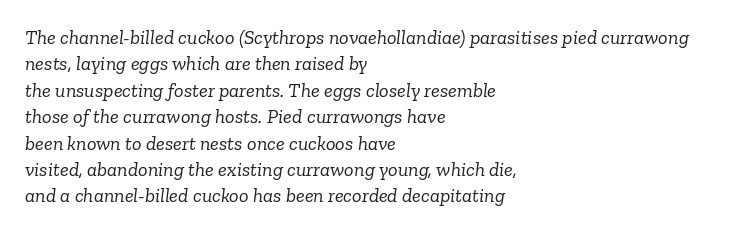
The image shows 20 px text type, italic (leaning right); set left-aligned, normal line spacing (1.32x), normal letter spacing, not underlined.
